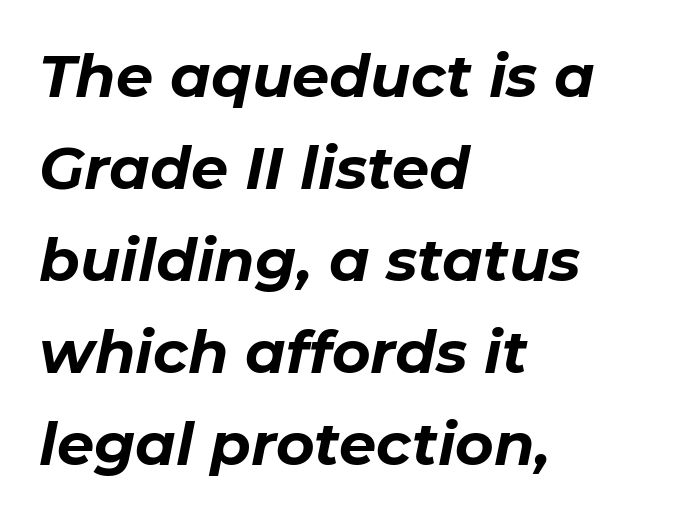
{"italic": "yes", "lean": "right", "slant_degrees": 11, "bold": "yes", "weight": "bold", "width": "normal", "stroke_contrast": "low", "x_height": "medium", "monospaced": "no", "underline": "no", "align": "left", "line_spacing": "normal", "line_spacing_ratio": 1.56, "letter_spacing": "normal", "letter_spacing_em": 0.0, "glyph_px": 59}
